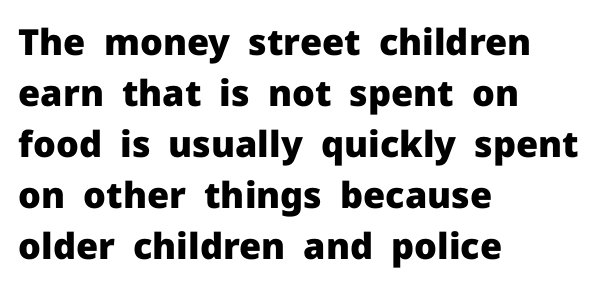
The image shows 36 px heavy sans-serif type, upright; set left-aligned, normal line spacing (1.42x), normal letter spacing, not underlined; low stroke contrast and a medium x-height.
